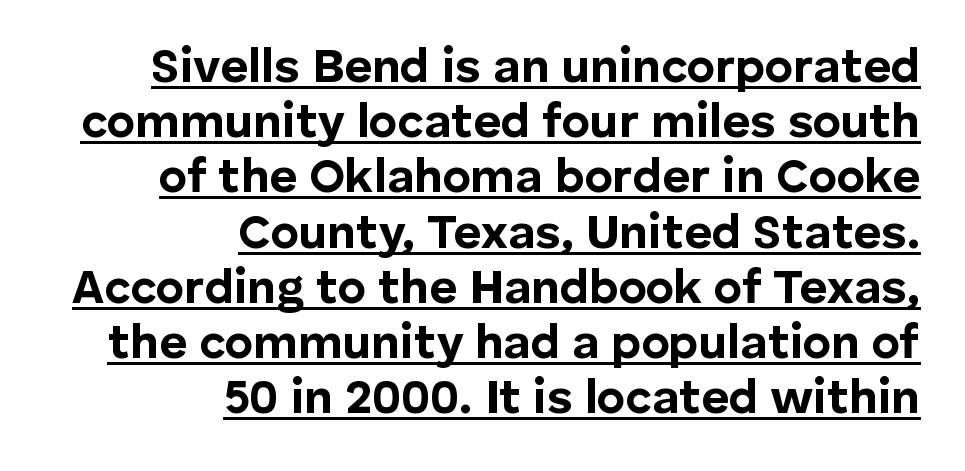
{"serif": "no", "italic": "no", "bold": "yes", "weight": "bold", "width": "normal", "stroke_contrast": "low", "x_height": "medium", "monospaced": "no", "underline": "yes", "align": "right", "line_spacing": "tight", "line_spacing_ratio": 1.15, "letter_spacing": "normal", "letter_spacing_em": 0.0, "glyph_px": 48}
